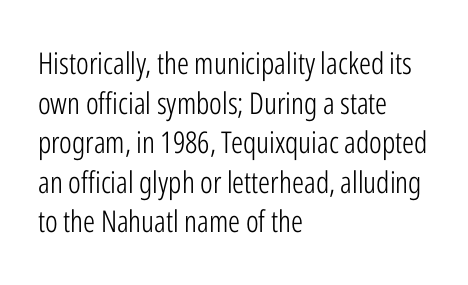
Ordinary non-slanted type is in use. A bare baseline throughout the passage. The line-height multiplier appears to be the usual default. If you drew a ruler down the left edge, every line would touch it. The weight tops out at a normal text grade.
